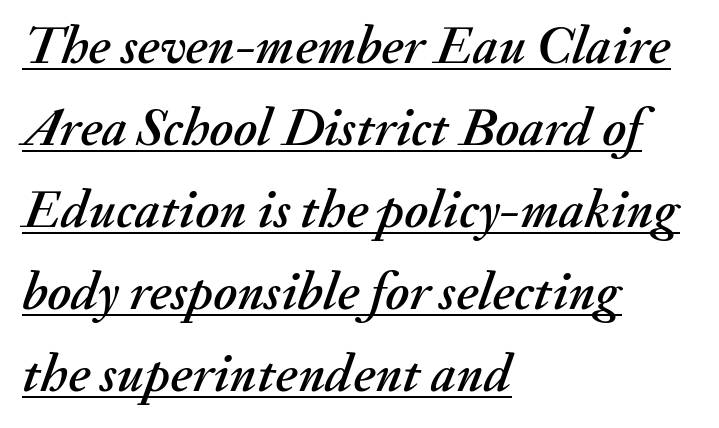
The image shows 54 px text type, italic (leaning right); set left-aligned, normal line spacing (1.52x), normal letter spacing, underlined; medium stroke contrast and a small x-height.
